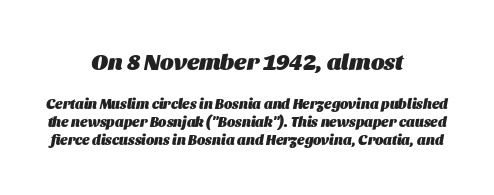
Q: Is the text bold? A: Yes.
Q: Is the text italic (slanted)? A: Yes, it leans right by about 11 degrees.
Q: Is the text underlined? A: No.
Q: How is the paragraph aligned? A: Centered.
Q: Is the spacing between letters normal or unusually wide? A: Normal.
Q: Is the spacing between lines tight, normal or loose? A: Normal.
Q: Which block of text is set in a larger size, the first (top) or the second (bottom)? A: The first (top) one.
